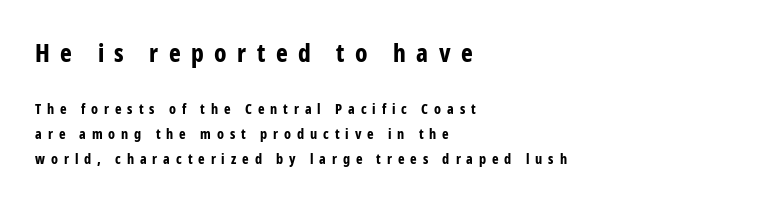
The image shows 25 px bold type, upright; set left-aligned, line spacing 1.78x, unusually wide letter spacing (+0.42 em), not underlined; the first (top) block is 1.79x larger.
